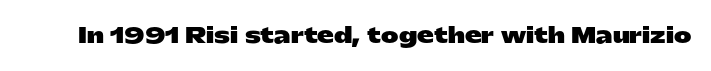
{"italic": "no", "bold": "yes", "underline": "no", "letter_spacing": "normal", "letter_spacing_em": 0.0, "glyph_px": 21}
